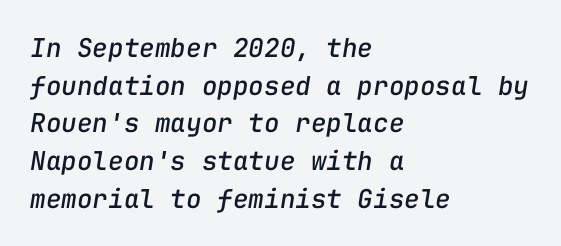
{"italic": "yes", "lean": "right", "slant_degrees": 9, "underline": "no", "align": "left", "line_spacing": "normal", "line_spacing_ratio": 1.45, "letter_spacing": "normal", "letter_spacing_em": 0.0, "glyph_px": 26}
